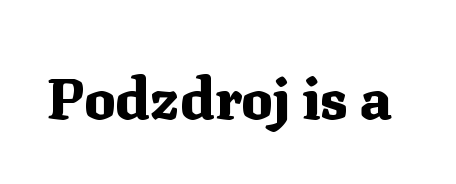
{"serif": "yes", "italic": "no", "bold": "yes", "weight": "heavy", "width": "normal", "stroke_contrast": "medium", "x_height": "medium", "monospaced": "no", "underline": "no", "letter_spacing": "normal", "letter_spacing_em": 0.0, "glyph_px": 58}
